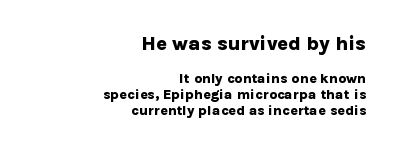
The image shows 20 px bold type, upright; set right-aligned, tight line spacing (1.14x), normal letter spacing, not underlined; the first (top) block is 1.43x larger.
